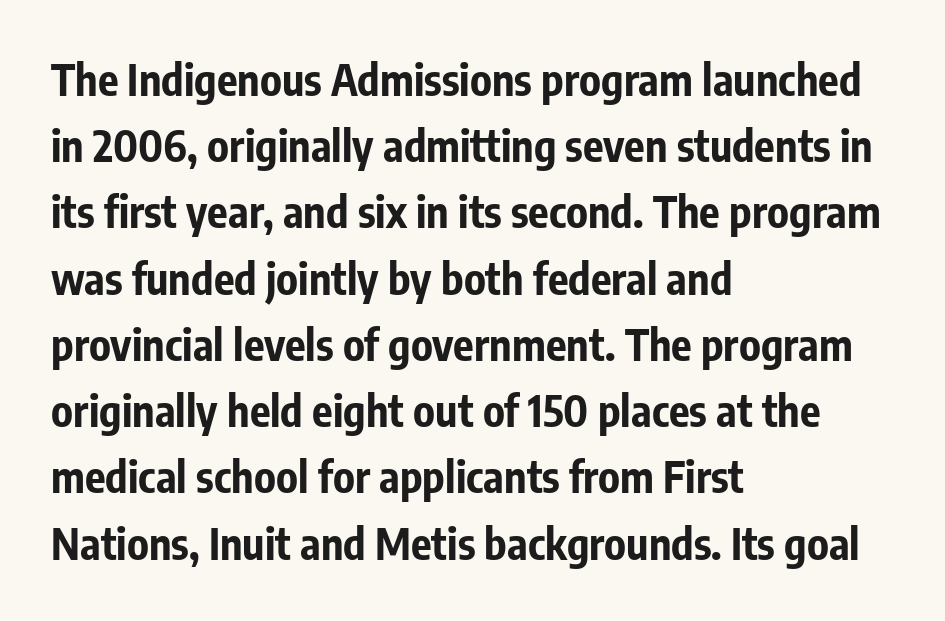
Caption: multi-line text, flush left, ragged right. Thick stems and heavy bowls — unmistakably bold. Rule under the text: the space is simply empty. Spacing between characters is what you'd get straight out of the box. Nothing sits at the stroke ends, so this counts as sans-serif.
